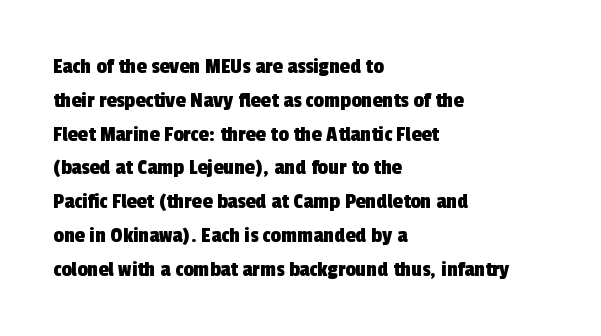
The image shows 23 px text type; set left-aligned, normal line spacing (1.47x), normal letter spacing, not underlined.
